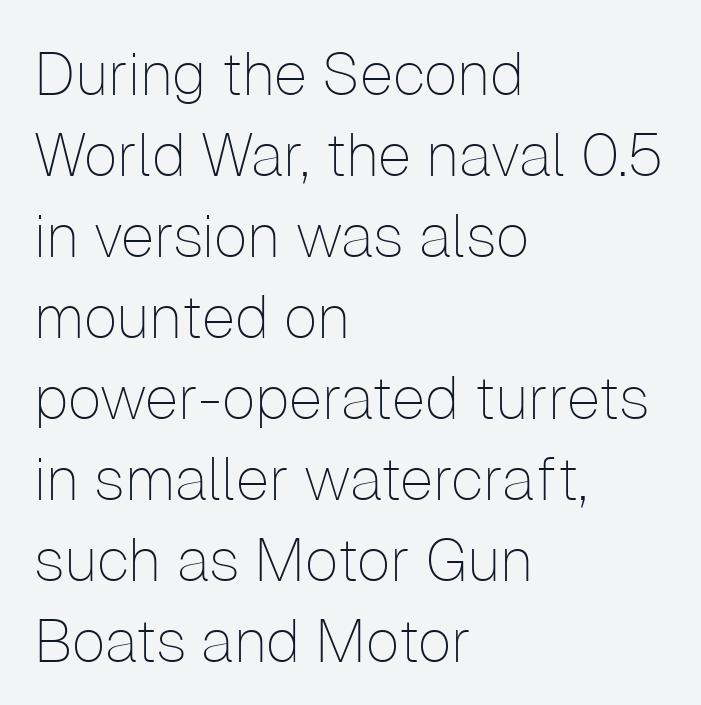
Students, observe: this is what conventionally led text looks like. On a weight scale, this lands at 450 or below. Looks like regular typesetting: each glyph gets only the width it needs. Decoration check: the copy has no underline.
